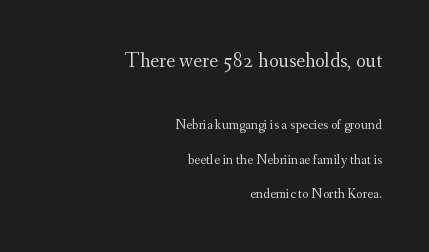
{"italic": "no", "bold": "no", "underline": "no", "align": "right", "line_spacing": "loose", "line_spacing_ratio": 2.48, "letter_spacing": "normal", "letter_spacing_em": 0.0, "larger_block": "first", "size_ratio": 1.5, "glyph_px": 21}
